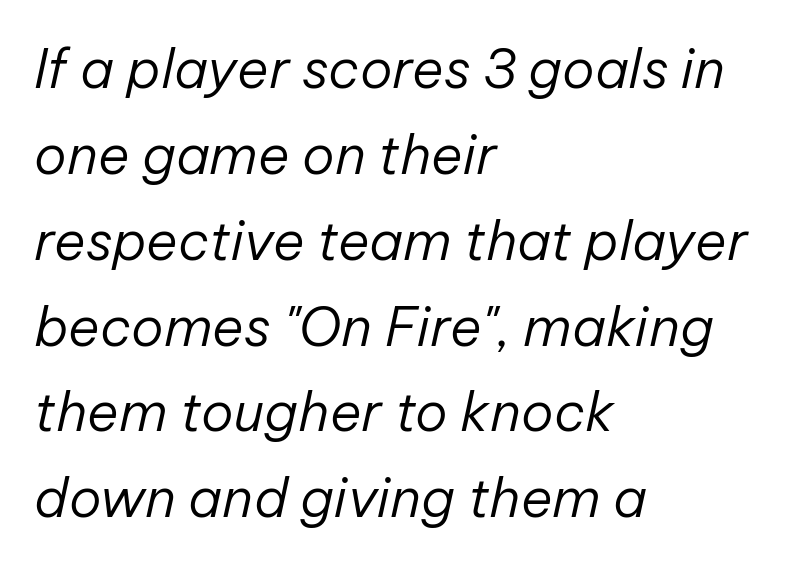
Q: Is the text bold? A: No.
Q: Is the text italic (slanted)? A: Yes, it leans right by about 12 degrees.
Q: Is the text underlined? A: No.
Q: How is the paragraph aligned? A: Left-aligned.
Q: Is the spacing between letters normal or unusually wide? A: Normal.
Q: Is the spacing between lines tight, normal or loose? A: Normal.
Q: Width (condensed, normal, or wide)? A: Normal.
Q: Stroke contrast? A: Low.
Q: x-height? A: Medium.
Q: Monospaced? A: No.
